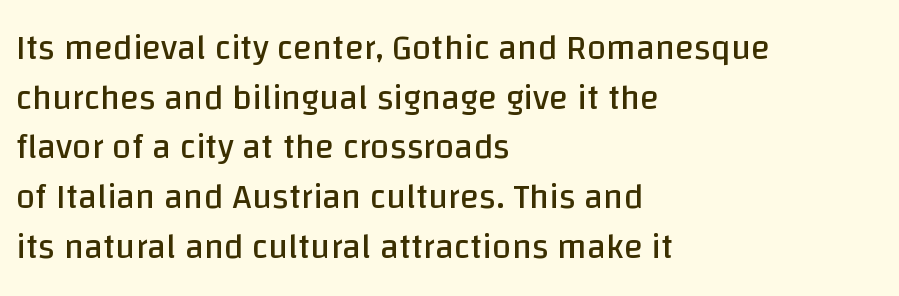
Each letter keeps its own natural width here, so spacing adapts to shape. Rows of type keep a routine distance in the vertical direction. The specimen reads as upright at a glance. The zone under the glyphs is completely vacant. Is the letter spacing exaggerated? No — it looks like the ordinary default.
